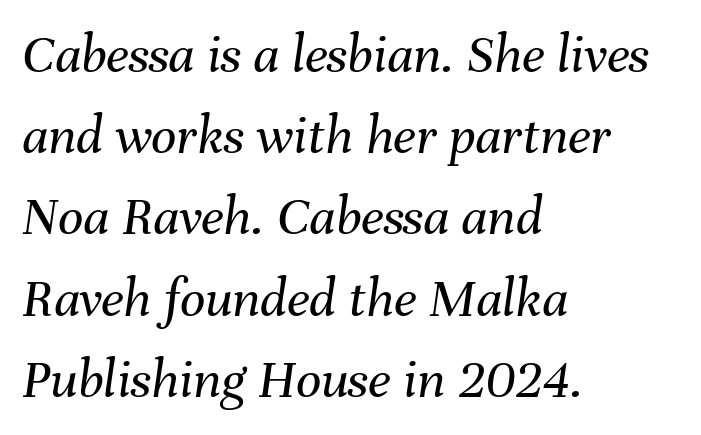
{"italic": "yes", "lean": "right", "slant_degrees": 8, "bold": "no", "weight": "regular", "width": "normal", "stroke_contrast": "medium", "x_height": "medium", "monospaced": "no", "underline": "no", "align": "left", "line_spacing": "normal", "line_spacing_ratio": 1.45, "letter_spacing": "normal", "letter_spacing_em": 0.0, "glyph_px": 56}
